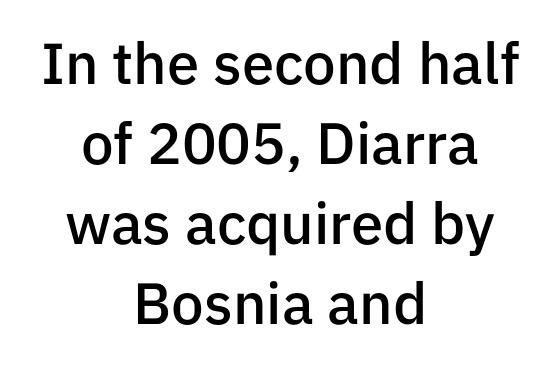
The image shows 58 px semibold sans-serif type, upright; set centered, normal line spacing (1.38x), normal letter spacing, not underlined; low stroke contrast and a medium x-height.
